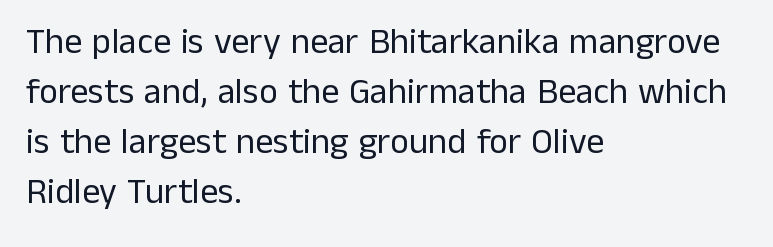
The image shows 36 px regular-weight sans-serif type, upright; set left-aligned, normal line spacing (1.39x), normal letter spacing, not underlined; low stroke contrast and a medium x-height.
